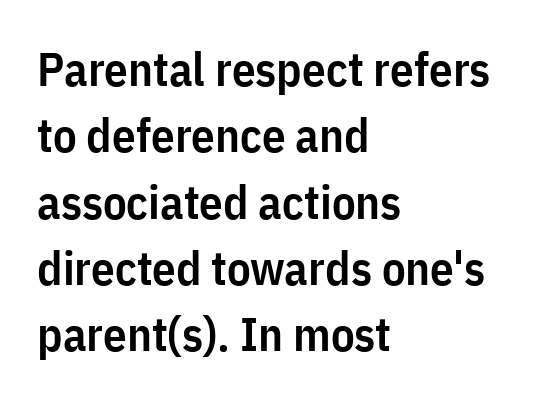
The rag falls on the right side of this text block. Notice the strokes are somewhat thickened but not fully heavy: this is a semibold. Font category for this specimen: sans-serif. The leading is moderate, giving the passage an even texture. The specimen omits any rule beneath the text block's lines.
